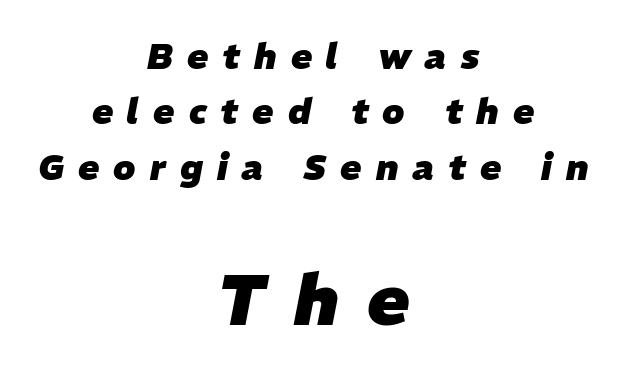
This sample uses expanded letter spacing, leaving extra air between glyphs. Whoever set this made the second block the dominant, larger element. A bare baseline throughout the passage. The passage shown is typed in a proportional face where columns would drift. Students, this is bold: see how much ink each stroke carries. The typesetter chose a symmetrical, centered arrangement here.
